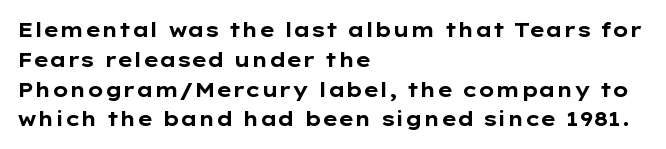
Summary of weight: heavy, a full bold. This sample is left-justified, so line endings fall wherever the words run out. The type sits square on the baseline with zero lean. The lines sit at an ordinary, default distance from one another. A bare baseline throughout the passage. This sample uses plain, unmodified letter spacing.
